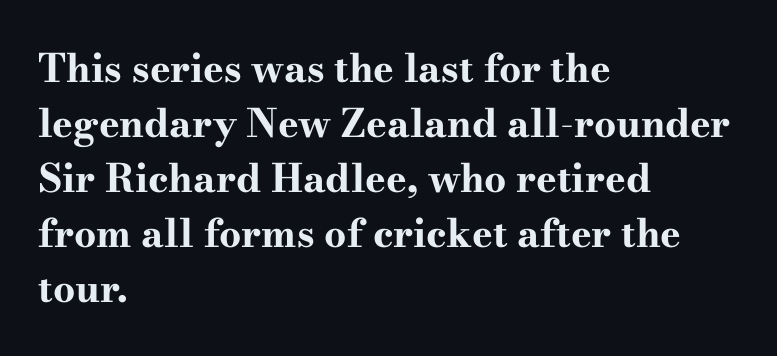
{"serif": "yes", "italic": "no", "bold": "yes", "weight": "bold", "width": "wide", "stroke_contrast": "high", "x_height": "small", "monospaced": "no", "underline": "no", "align": "left", "line_spacing": "normal", "line_spacing_ratio": 1.41, "letter_spacing": "normal", "letter_spacing_em": 0.0, "glyph_px": 39}
